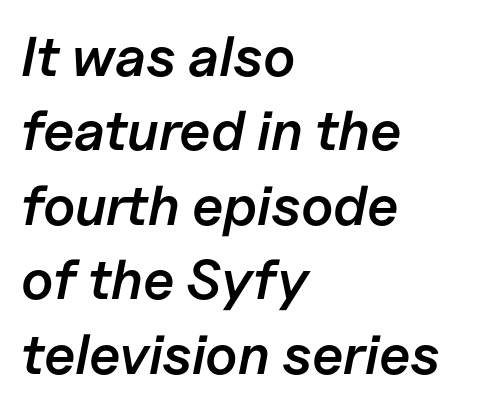
Q: Is the text bold? A: Semi-bold.
Q: Is the text italic (slanted)? A: Yes, it leans right by about 11 degrees.
Q: Is the text underlined? A: No.
Q: How is the paragraph aligned? A: Left-aligned.
Q: Is the spacing between letters normal or unusually wide? A: Normal.
Q: Is the spacing between lines tight, normal or loose? A: Normal.
Q: Width (condensed, normal, or wide)? A: Normal.
Q: Stroke contrast? A: Low.
Q: x-height? A: Medium.
Q: Monospaced? A: No.
